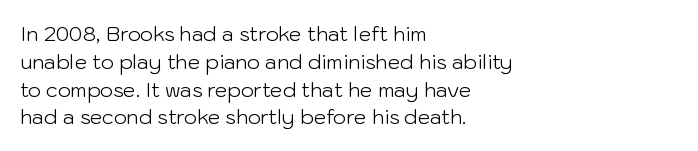
Nothing heavy about these letters — not bold at all. Compared with a centered layout, this one pins lines to the left instead. Spacing between characters is what you'd get straight out of the box. Posture: vertical. Anything drawn beneath the words? Only blank space.
